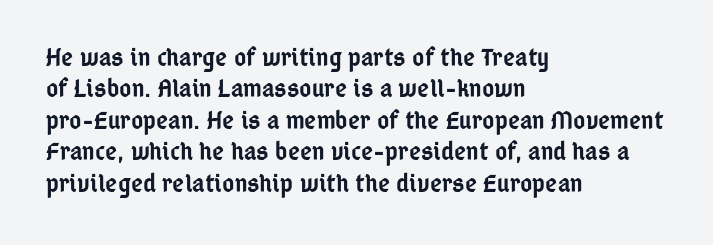
Q: Is the text bold? A: Semi-bold.
Q: Is the text italic (slanted)? A: No, it is upright.
Q: Is the text underlined? A: No.
Q: How is the paragraph aligned? A: Left-aligned.
Q: Is the spacing between letters normal or unusually wide? A: Normal.
